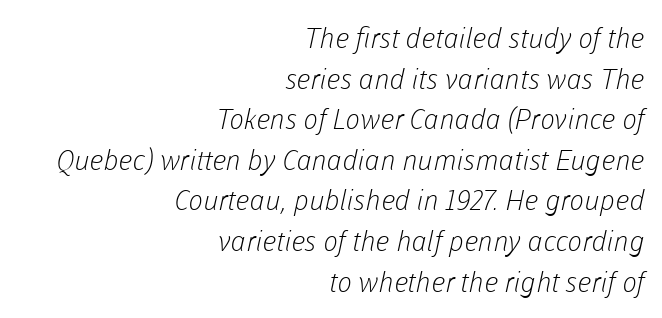
The characters are drawn with everyday or finer stroke widths. Regarding serifs, this sample does without them. Horizontal alignment here is rightward, an uncommon choice for prose. The letters advance in unequal steps, a hallmark of proportional type. Descender tails drop into unmarked territory. Regular leading.
